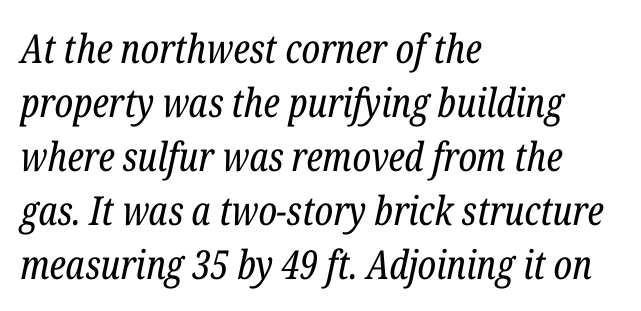
Q: Is the text bold? A: No.
Q: Is the text italic (slanted)? A: Yes, it leans right by about 12 degrees.
Q: Is the typeface a serif or a sans-serif typeface? A: Serif.
Q: Is the text underlined? A: No.
Q: How is the paragraph aligned? A: Left-aligned.
Q: Is the spacing between letters normal or unusually wide? A: Normal.
Q: Is the spacing between lines tight, normal or loose? A: Normal.
Q: Width (condensed, normal, or wide)? A: Condensed.
Q: Stroke contrast? A: Low.
Q: x-height? A: Medium.
Q: Monospaced? A: No.
